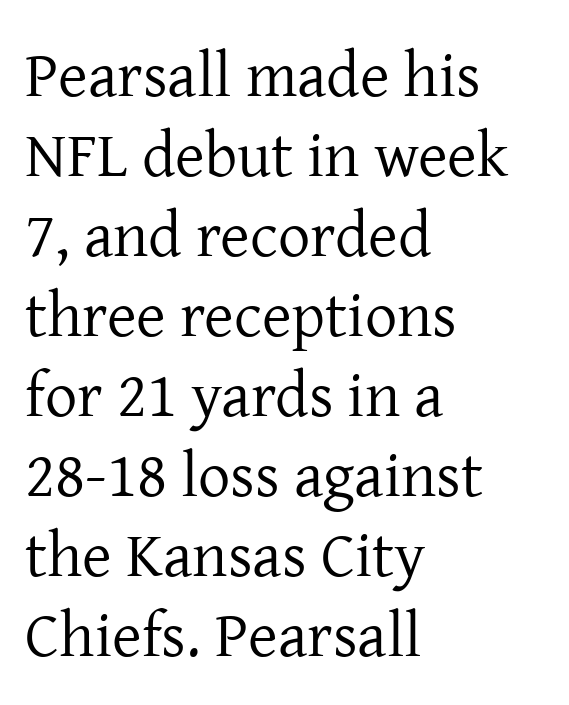
The image shows 64 px regular-weight serif type, upright; set left-aligned, normal line spacing (1.25x), normal letter spacing, not underlined; low stroke contrast and a medium x-height.
